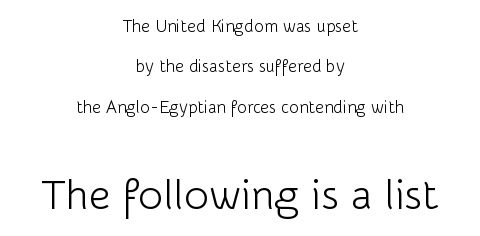
The image shows 42 px light sans-serif type, upright; set centered, loose line spacing (2.38x), normal letter spacing, not underlined; the second (bottom) block is 2.47x larger; low stroke contrast and a medium x-height.
